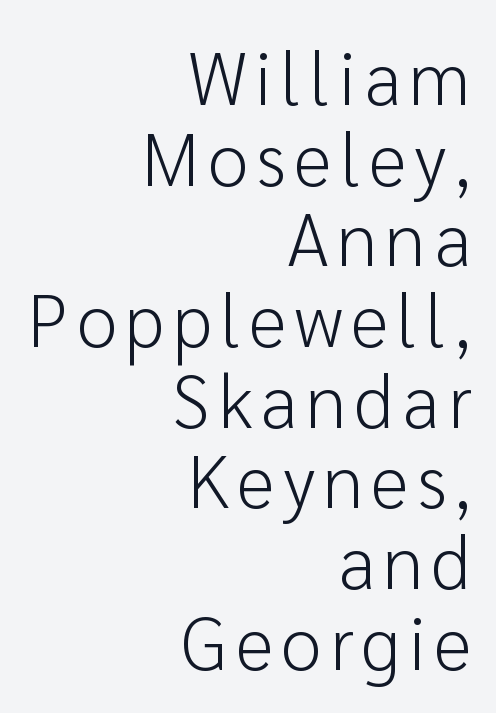
Unlike a traditional serif, this face leaves its strokes unadorned. Do the characters align in a grid? No, the font is proportional. The letters look calm and open, with moderate or lighter stems. Decoration check: the copy has no underline. The compositor pushed each line to the right boundary.
